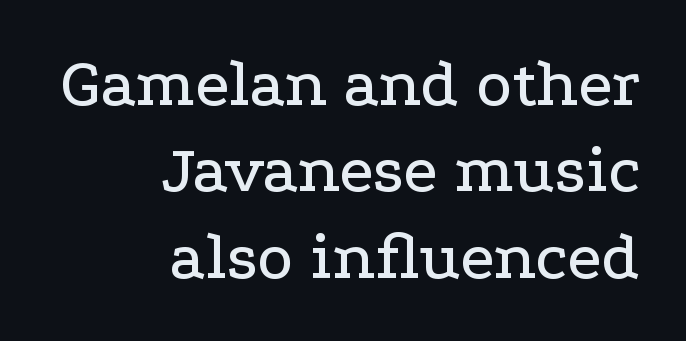
{"serif": "yes", "italic": "no", "width": "wide", "stroke_contrast": "low", "x_height": "medium", "monospaced": "no", "underline": "no", "align": "right", "line_spacing": "normal", "line_spacing_ratio": 1.27, "letter_spacing": "normal", "letter_spacing_em": 0.0, "glyph_px": 68}
